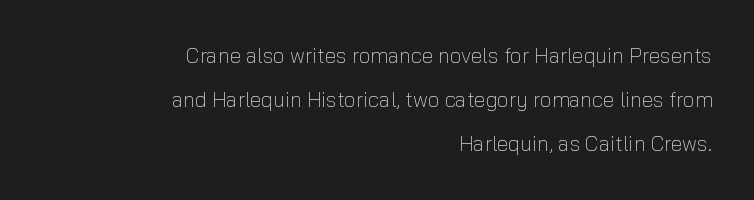
The foot of each line stays bare and open. Unbolded letterforms with no extra heft. Notice the wide empty band between every row — that's loose leading. The line texture is even and compact thanks to regular tracking. The lettering holds an erect, upright posture throughout.
